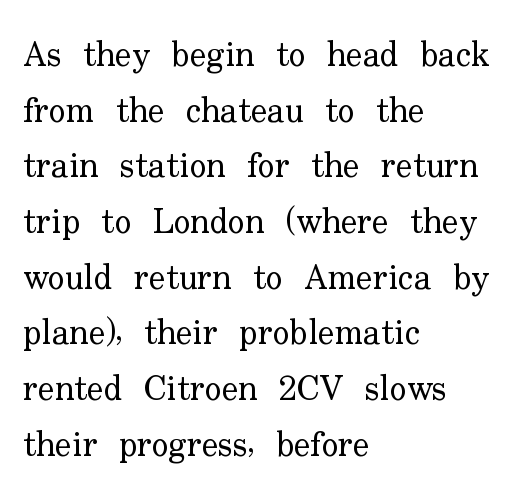
{"serif": "yes", "italic": "no", "bold": "no", "weight": "regular", "width": "normal", "stroke_contrast": "low", "x_height": "small", "monospaced": "no", "underline": "no", "align": "left", "line_spacing": "normal", "line_spacing_ratio": 1.59, "letter_spacing": "normal", "letter_spacing_em": 0.0, "glyph_px": 35}
